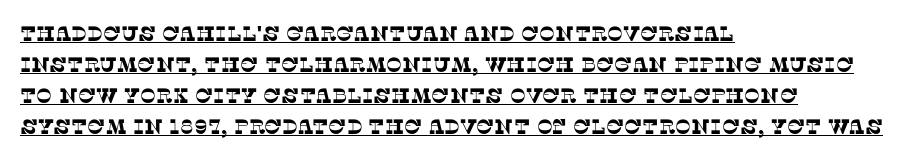
{"underline": "yes", "align": "left", "line_spacing": "normal", "line_spacing_ratio": 1.48, "letter_spacing": "normal", "letter_spacing_em": 0.0, "glyph_px": 21}
